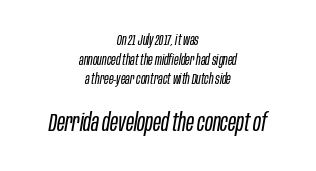
The image shows 24 px text type, italic (leaning right); set centered, normal line spacing (1.41x), normal letter spacing, not underlined; the second (bottom) block is 1.71x larger.
